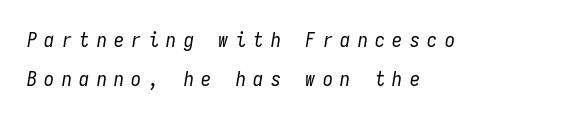
{"italic": "yes", "lean": "right", "slant_degrees": 9, "bold": "no", "underline": "no", "align": "left", "line_spacing": "loose", "line_spacing_ratio": 1.94, "letter_spacing": "wide", "letter_spacing_em": 0.37, "glyph_px": 20}
